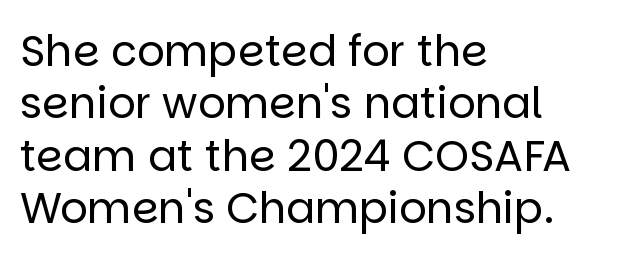
{"serif": "no", "italic": "no", "bold": "no", "weight": "regular", "width": "normal", "stroke_contrast": "low", "x_height": "large", "monospaced": "no", "underline": "no", "align": "left", "line_spacing_ratio": 1.22, "letter_spacing": "normal", "letter_spacing_em": 0.0, "glyph_px": 43}
